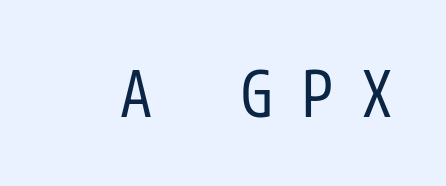
The image shows 64 px regular-weight, condensed sans-serif type, upright; set unusually wide letter spacing (+0.44 em), not underlined; low stroke contrast and a medium x-height.
